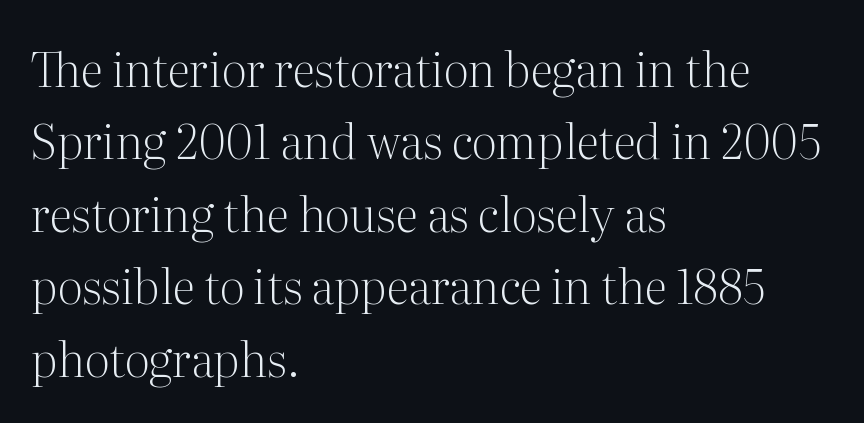
{"serif": "yes", "italic": "no", "bold": "no", "weight": "light", "width": "normal", "stroke_contrast": "medium", "x_height": "medium", "monospaced": "no", "underline": "no", "align": "left", "line_spacing": "normal", "line_spacing_ratio": 1.54, "letter_spacing": "normal", "letter_spacing_em": 0.0, "glyph_px": 47}
